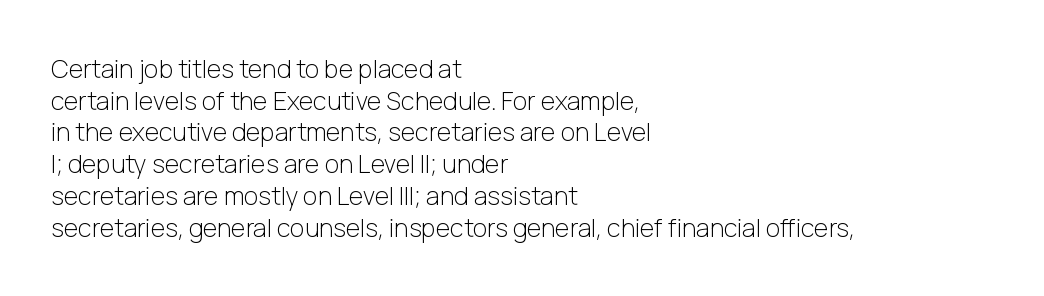
{"italic": "no", "bold": "no", "underline": "no", "align": "left", "line_spacing": "normal", "line_spacing_ratio": 1.27, "letter_spacing": "normal", "letter_spacing_em": 0.0, "glyph_px": 25}
